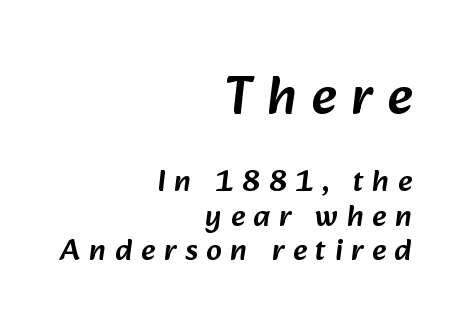
Q: Is the typeface a serif or a sans-serif typeface? A: Sans-serif.
Q: Is the text underlined? A: No.
Q: How is the paragraph aligned? A: Right-aligned.
Q: Is the spacing between letters normal or unusually wide? A: Unusually wide.
Q: Is the spacing between lines tight, normal or loose? A: Tight.
Q: Which block of text is set in a larger size, the first (top) or the second (bottom)? A: The first (top) one.
Q: Width (condensed, normal, or wide)? A: Normal.
Q: Stroke contrast? A: Low.
Q: x-height? A: Medium.
Q: Monospaced? A: No.
